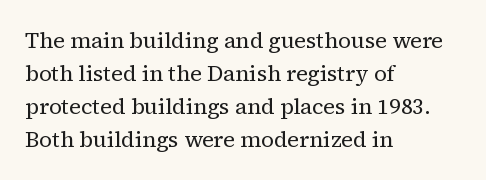
The image shows 22 px text type, upright; set left-aligned, normal line spacing (1.5x), normal letter spacing, not underlined.
